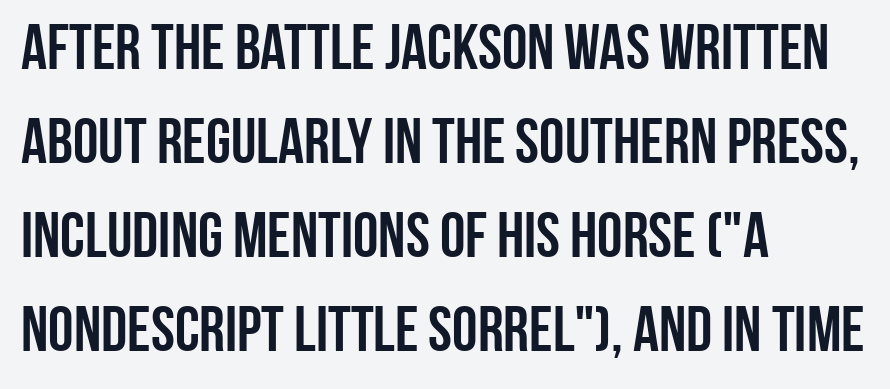
Q: Is the text bold? A: Yes.
Q: Is the text italic (slanted)? A: No, it is upright.
Q: Is the typeface a serif or a sans-serif typeface? A: Sans-serif.
Q: Is the text underlined? A: No.
Q: How is the paragraph aligned? A: Left-aligned.
Q: Is the spacing between letters normal or unusually wide? A: Normal.
Q: Is the spacing between lines tight, normal or loose? A: Normal.
Q: Width (condensed, normal, or wide)? A: Condensed.
Q: Stroke contrast? A: Low.
Q: x-height? A: Large.
Q: Monospaced? A: No.
